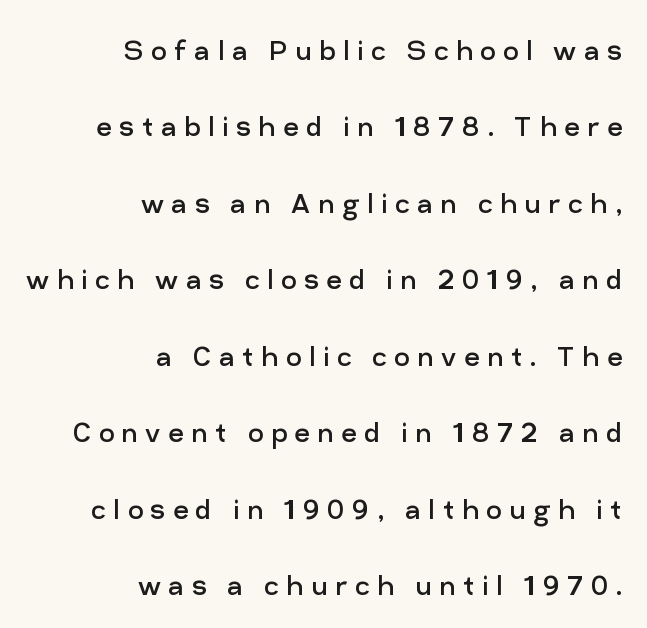
{"serif": "no", "italic": "no", "bold": "no", "weight": "regular", "width": "normal", "stroke_contrast": "low", "x_height": "medium", "monospaced": "no", "underline": "no", "align": "right", "line_spacing": "loose", "line_spacing_ratio": 2.25, "letter_spacing": "wide", "letter_spacing_em": 0.22, "glyph_px": 34}
